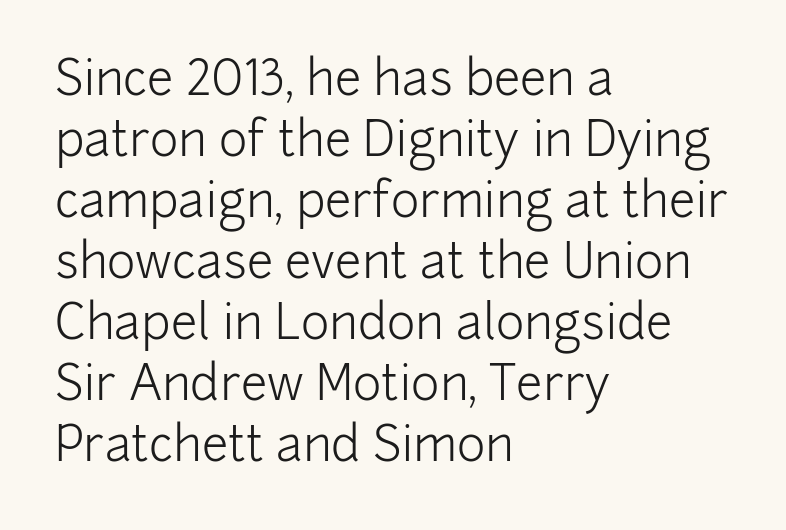
Q: Is the text bold? A: No.
Q: Is the text italic (slanted)? A: No, it is upright.
Q: Is the typeface a serif or a sans-serif typeface? A: Sans-serif.
Q: Is the text underlined? A: No.
Q: How is the paragraph aligned? A: Left-aligned.
Q: Is the spacing between letters normal or unusually wide? A: Normal.
Q: Is the spacing between lines tight, normal or loose? A: Normal.
Q: Width (condensed, normal, or wide)? A: Normal.
Q: Stroke contrast? A: Low.
Q: x-height? A: Medium.
Q: Monospaced? A: No.
